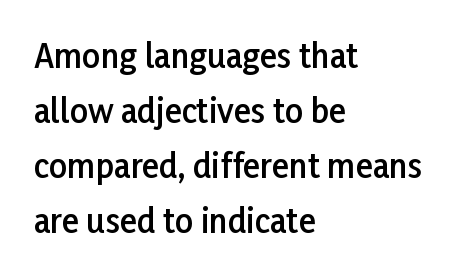
The image shows 32 px semibold sans-serif type, upright; set left-aligned, line spacing 1.72x, normal letter spacing, not underlined; low stroke contrast and a medium x-height.
